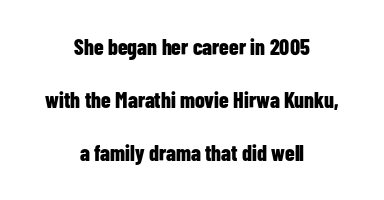
Q: Is the text bold? A: Yes.
Q: Is the text italic (slanted)? A: No, it is upright.
Q: Is the text underlined? A: No.
Q: How is the paragraph aligned? A: Centered.
Q: Is the spacing between letters normal or unusually wide? A: Normal.
Q: Is the spacing between lines tight, normal or loose? A: Loose.
